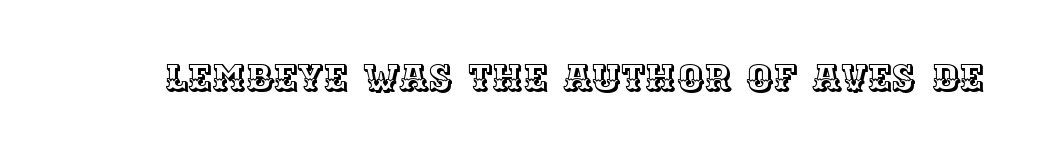
The image shows 37 px text type, upright; set normal letter spacing, not underlined; a large x-height.
